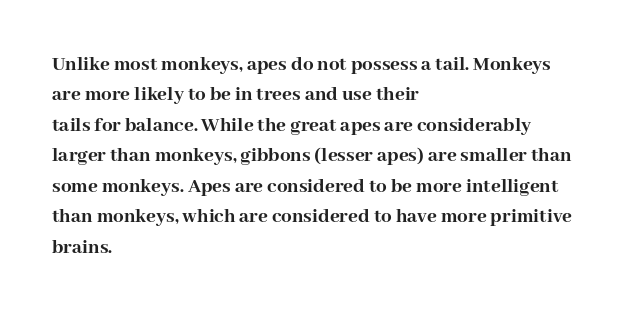
Q: Is the text bold? A: Yes.
Q: Is the text italic (slanted)? A: No, it is upright.
Q: Is the text underlined? A: No.
Q: How is the paragraph aligned? A: Left-aligned.
Q: Is the spacing between letters normal or unusually wide? A: Normal.
Q: Is the spacing between lines tight, normal or loose? A: Normal.
